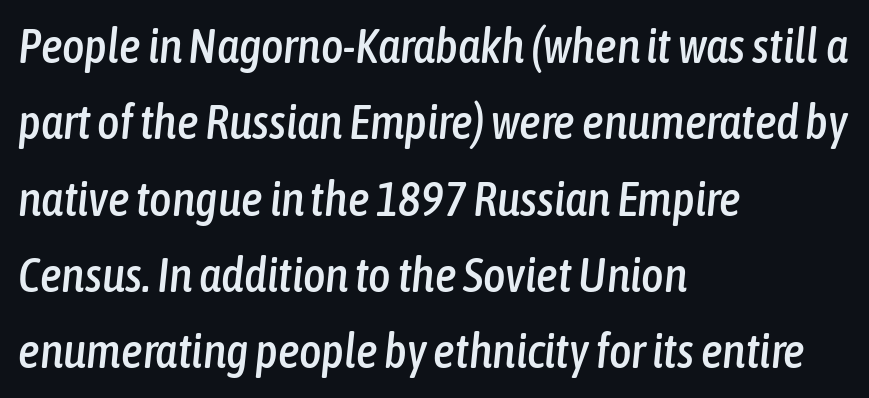
{"italic": "yes", "lean": "right", "slant_degrees": 6, "width": "condensed", "stroke_contrast": "low", "x_height": "medium", "monospaced": "no", "underline": "no", "align": "left", "line_spacing": "normal", "line_spacing_ratio": 1.59, "letter_spacing": "normal", "letter_spacing_em": 0.0, "glyph_px": 48}
